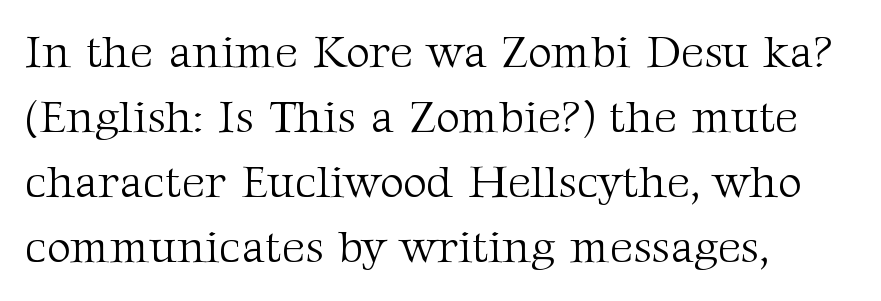
The image shows 46 px light serif type, upright; set left-aligned, normal line spacing (1.41x), normal letter spacing, not underlined; medium stroke contrast and a medium x-height.
